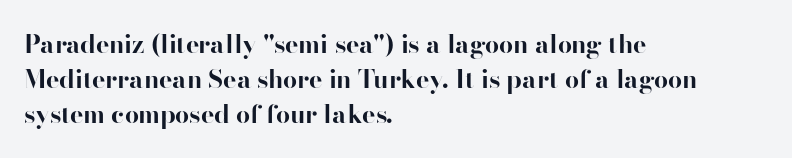
Here the glyphs are tracked normally, forming tight word shapes. Posture: upright roman. Plain, unruled lines of type. Leading matches the norm, producing a regular column.
